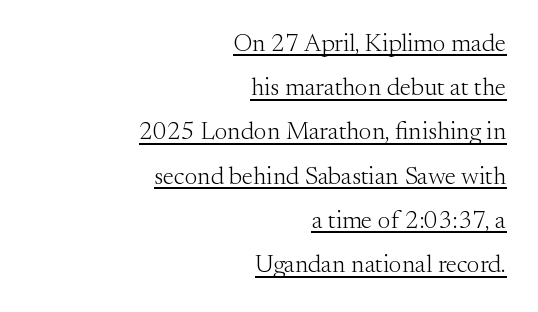
The image shows 25 px text type, upright; set right-aligned, line spacing 1.77x, normal letter spacing, underlined.
